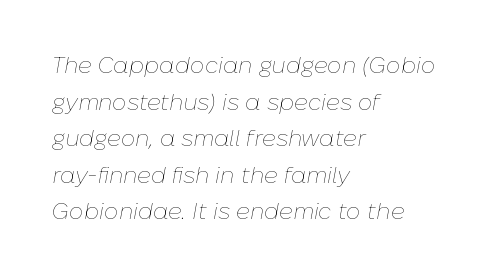
The image shows 23 px text type, italic (leaning right); set left-aligned, normal line spacing (1.59x), normal letter spacing, not underlined.
